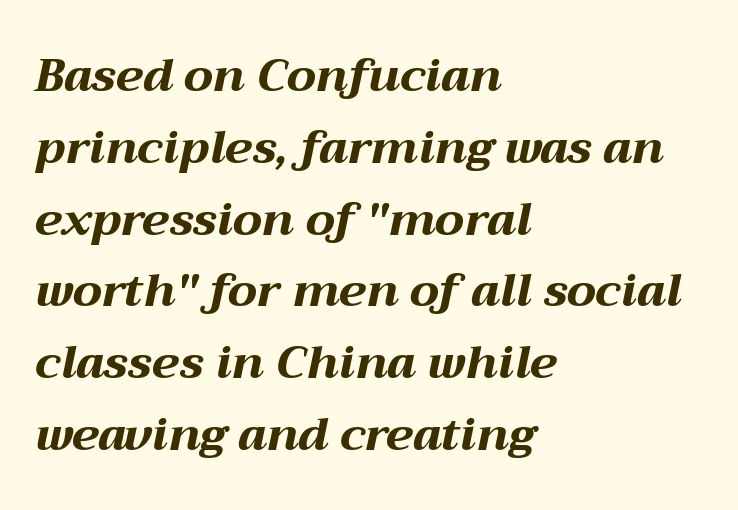
The image shows 46 px bold, wide type, italic (leaning right); set left-aligned, normal line spacing (1.56x), normal letter spacing, not underlined; medium stroke contrast and a medium x-height.
